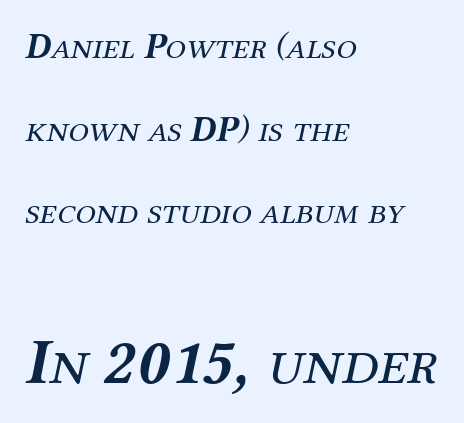
Q: Is the text bold? A: No.
Q: Is the text italic (slanted)? A: Yes, it leans right by about 12 degrees.
Q: Is the typeface a serif or a sans-serif typeface? A: Serif.
Q: Is the text underlined? A: No.
Q: How is the paragraph aligned? A: Left-aligned.
Q: Is the spacing between letters normal or unusually wide? A: Normal.
Q: Is the spacing between lines tight, normal or loose? A: Loose.
Q: Which block of text is set in a larger size, the first (top) or the second (bottom)? A: The second (bottom) one.
Q: Width (condensed, normal, or wide)? A: Normal.
Q: Stroke contrast? A: Medium.
Q: x-height? A: Medium.
Q: Monospaced? A: No.
